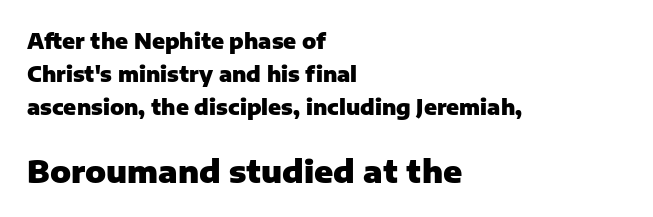
The image shows 31 px heavy sans-serif type, upright; set left-aligned, normal line spacing (1.57x), normal letter spacing, not underlined; the second (bottom) block is 1.48x larger; low stroke contrast and a medium x-height.
